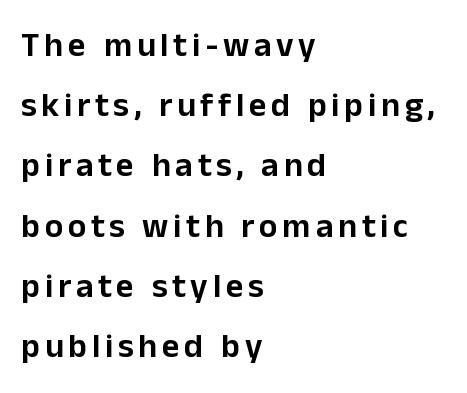
Varying glyph widths throughout — classic text-font behaviour. Line starts are locked; line ends wander. Posture: upright roman. Bare-footed words on every line.
